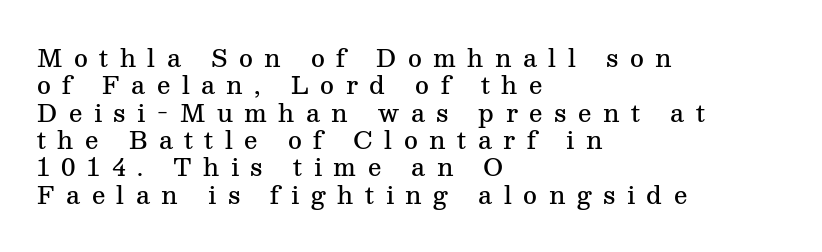
The image shows 24 px text type, upright; set left-aligned, tight line spacing (1.14x), unusually wide letter spacing (+0.48 em), not underlined.
